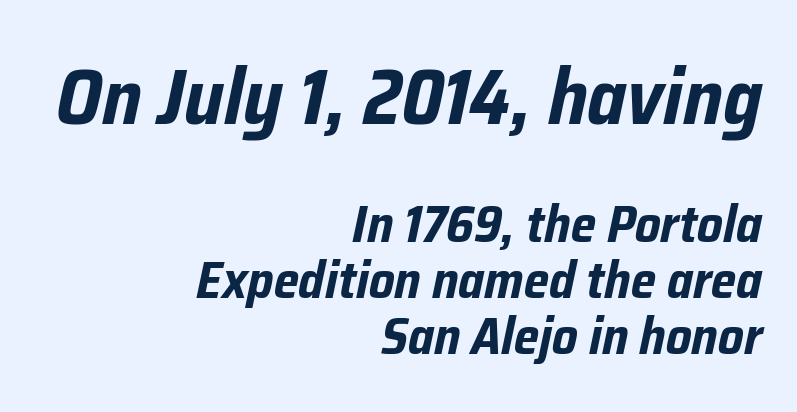
Q: Is the text bold? A: Yes.
Q: Is the text italic (slanted)? A: Yes, it leans right by about 12 degrees.
Q: Is the text underlined? A: No.
Q: How is the paragraph aligned? A: Right-aligned.
Q: Is the spacing between letters normal or unusually wide? A: Normal.
Q: Is the spacing between lines tight, normal or loose? A: Tight.
Q: Which block of text is set in a larger size, the first (top) or the second (bottom)? A: The first (top) one.
Q: Width (condensed, normal, or wide)? A: Condensed.
Q: Stroke contrast? A: Low.
Q: x-height? A: Medium.
Q: Monospaced? A: No.
